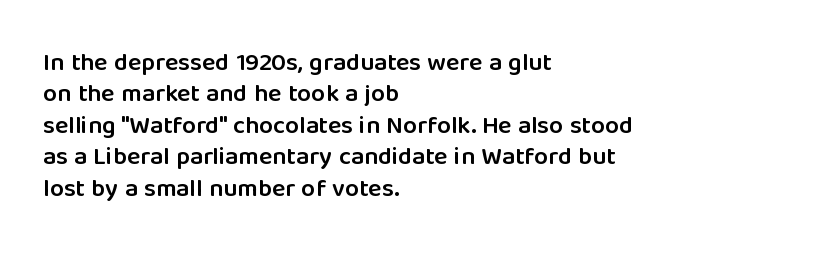
Q: Is the text bold? A: Semi-bold.
Q: Is the text italic (slanted)? A: No, it is upright.
Q: Is the text underlined? A: No.
Q: How is the paragraph aligned? A: Left-aligned.
Q: Is the spacing between letters normal or unusually wide? A: Normal.
Q: Is the spacing between lines tight, normal or loose? A: Normal.
